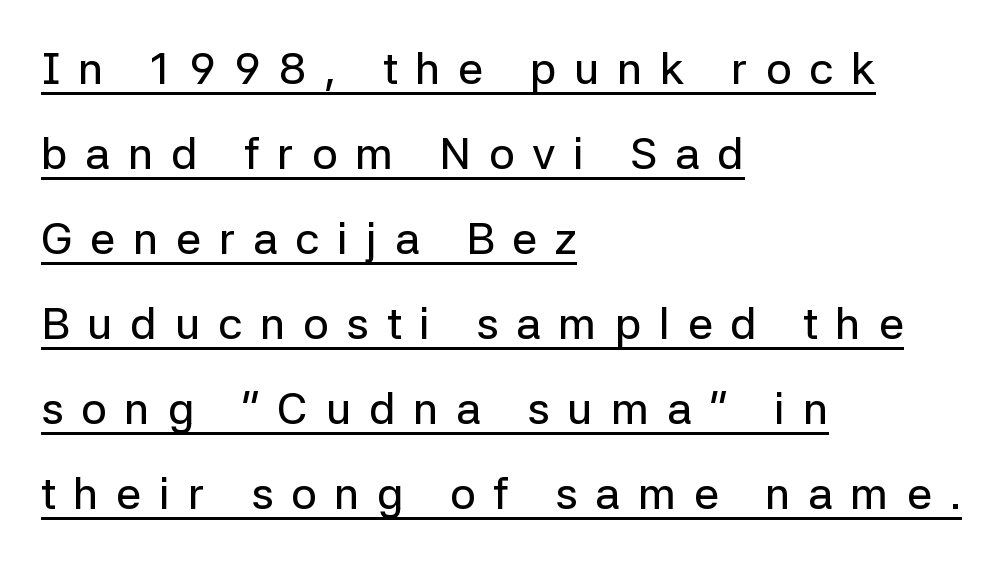
{"serif": "no", "italic": "no", "width": "normal", "stroke_contrast": "low", "x_height": "medium", "monospaced": "no", "underline": "yes", "align": "left", "line_spacing_ratio": 1.89, "letter_spacing": "wide", "letter_spacing_em": 0.39, "glyph_px": 45}
